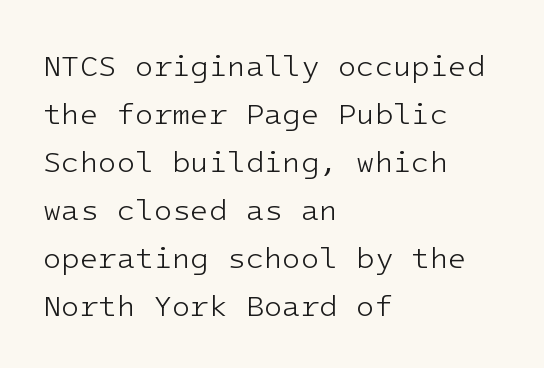
Q: Is the text bold? A: No.
Q: Is the text italic (slanted)? A: No, it is upright.
Q: Is the typeface a serif or a sans-serif typeface? A: Sans-serif.
Q: Is the text underlined? A: No.
Q: How is the paragraph aligned? A: Left-aligned.
Q: Is the spacing between letters normal or unusually wide? A: Normal.
Q: Is the spacing between lines tight, normal or loose? A: Normal.
Q: Width (condensed, normal, or wide)? A: Normal.
Q: Stroke contrast? A: Low.
Q: x-height? A: Medium.
Q: Monospaced? A: Yes.
